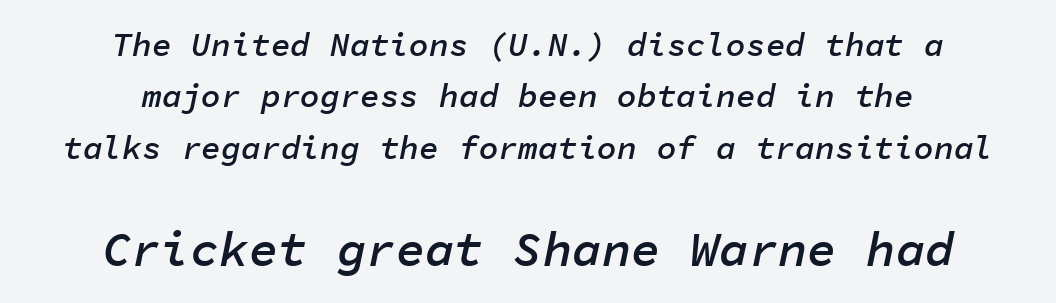
Quick note: underline off. Neither beginnings nor endings align; midpoints do. Glyph-to-glyph distance matches everyday printed text. Rows of type keep a routine distance in the vertical direction. Here the second block reads like a headline and the first like body copy.
